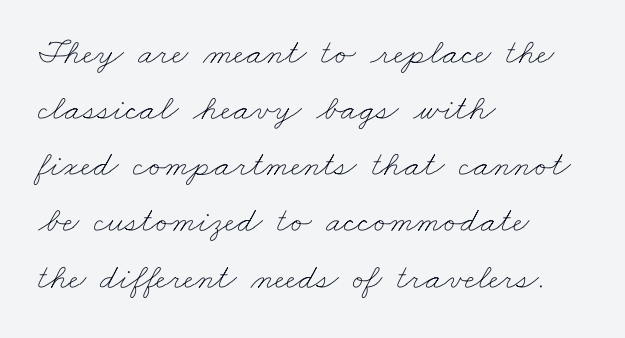
Q: Is the text bold? A: No.
Q: Is the text underlined? A: No.
Q: How is the paragraph aligned? A: Left-aligned.
Q: Is the spacing between letters normal or unusually wide? A: Normal.
Q: Is the spacing between lines tight, normal or loose? A: Normal.
Q: Width (condensed, normal, or wide)? A: Wide.
Q: Stroke contrast? A: Low.
Q: x-height? A: Small.
Q: Monospaced? A: No.
